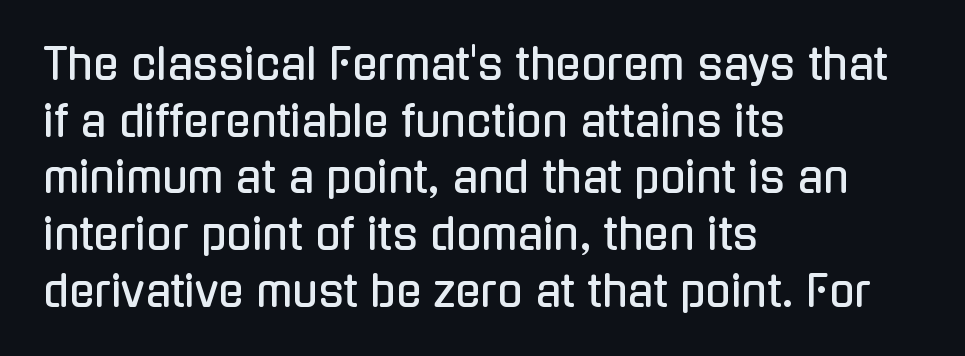
{"serif": "no", "italic": "no", "width": "condensed", "stroke_contrast": "low", "x_height": "medium", "monospaced": "no", "underline": "no", "align": "left", "line_spacing": "normal", "line_spacing_ratio": 1.35, "letter_spacing": "normal", "letter_spacing_em": 0.0, "glyph_px": 42}
